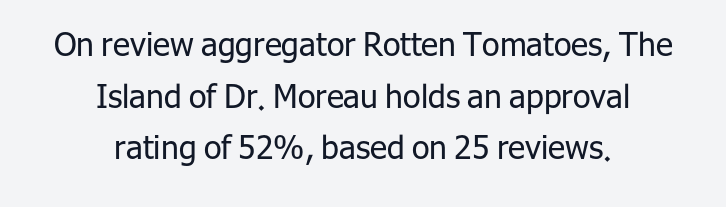
Look at the tracking — it's just the regular setting, nothing added. Looks like regular typesetting: each glyph gets only the width it needs. In terms of posture, this sample is upright. No extra ink here — the face is not bold.
